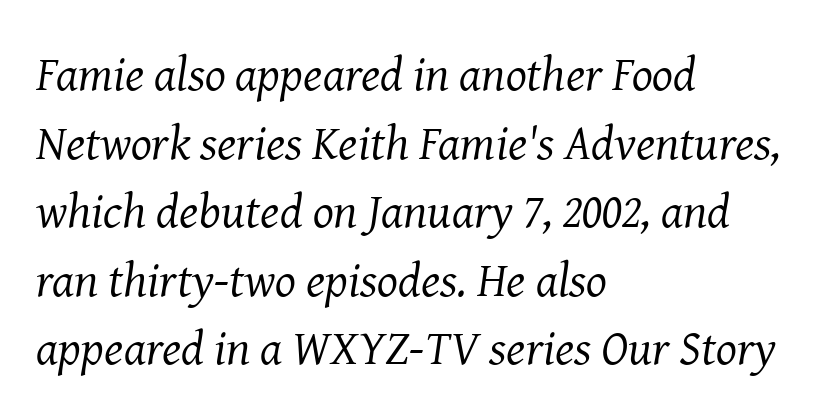
{"serif": "yes", "italic": "yes", "lean": "right", "slant_degrees": 8, "bold": "no", "weight": "regular", "width": "normal", "stroke_contrast": "medium", "x_height": "medium", "monospaced": "no", "underline": "no", "align": "left", "line_spacing": "normal", "line_spacing_ratio": 1.4, "letter_spacing": "normal", "letter_spacing_em": 0.0, "glyph_px": 49}
